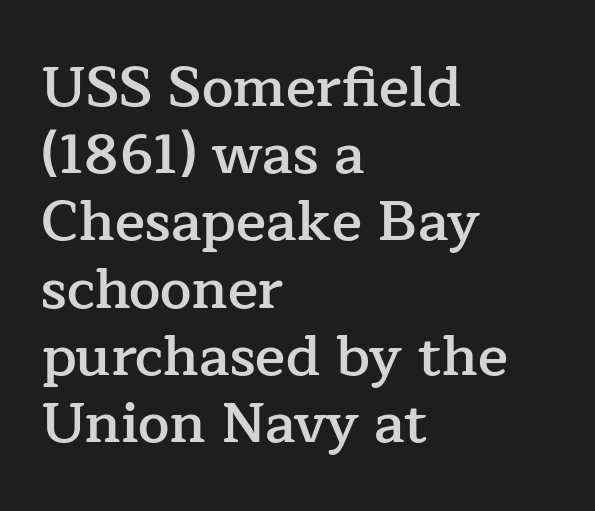
Students, this is semibold: more ink than regular, less than bold. Line starts are locked; line ends wander. Observe the ordinary spacing: letters are neighbours, not strangers. Old-style or modern, the face here clearly has serifs. The face used here is proportionally spaced, like ordinary book or web type.
